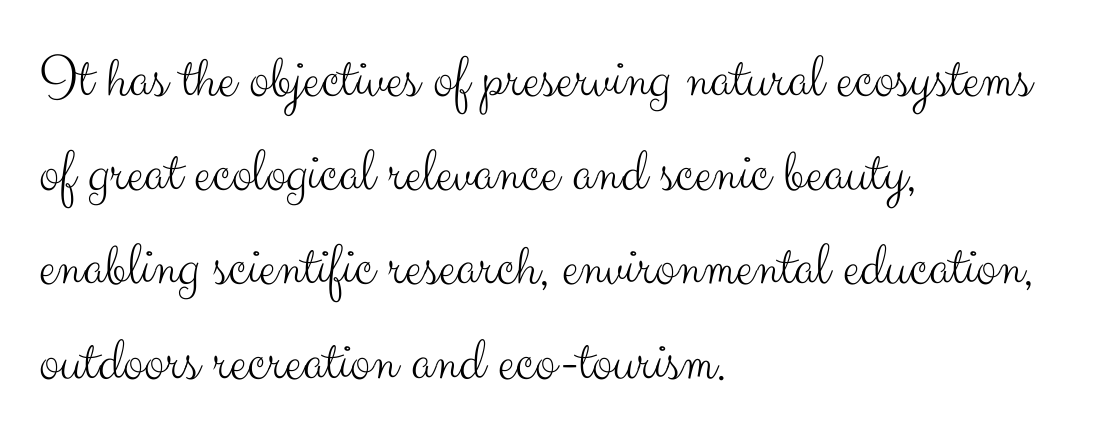
Rule under the text: the space is simply empty. Looks like regular typesetting: each glyph gets only the width it needs. Line starts are locked; line ends wander. Summary of vertical rhythm: regular, with standard interline spacing.
